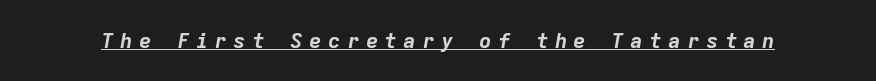
Q: Is the text bold? A: Yes.
Q: Is the text italic (slanted)? A: Yes, it leans right by about 9 degrees.
Q: Is the text underlined? A: Yes.
Q: Is the spacing between letters normal or unusually wide? A: Unusually wide.
